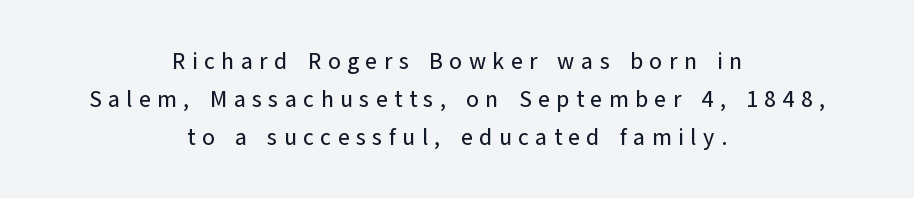
The image shows 23 px text type, upright; set centered, normal line spacing (1.65x), unusually wide letter spacing (+0.28 em), not underlined.
